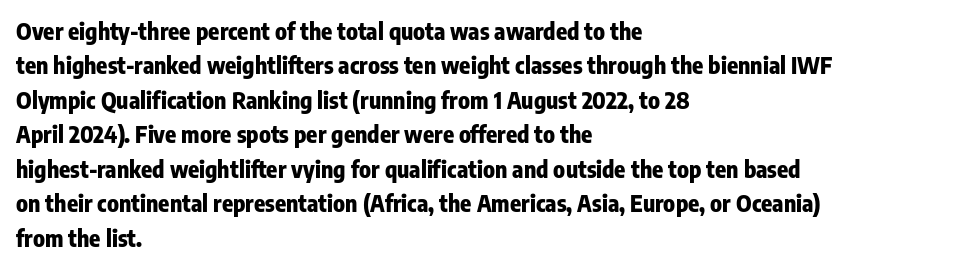
Q: Is the text bold? A: Yes.
Q: Is the text italic (slanted)? A: No, it is upright.
Q: Is the text underlined? A: No.
Q: How is the paragraph aligned? A: Left-aligned.
Q: Is the spacing between letters normal or unusually wide? A: Normal.
Q: Is the spacing between lines tight, normal or loose? A: Normal.
